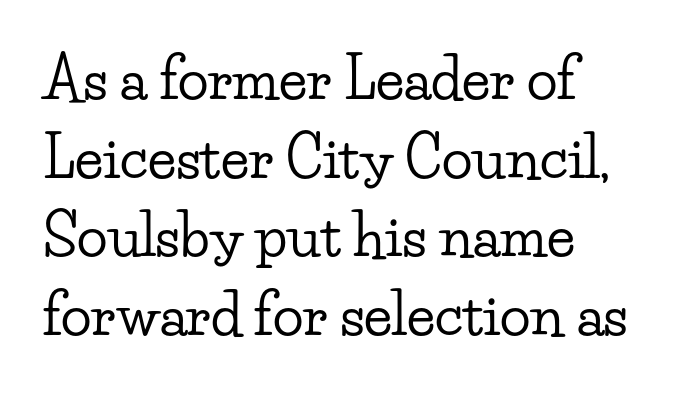
Notice how descenders clear the ascenders below comfortably — that's standard leading. The characters display serif detailing at their extremities. The gap between lines stays unmarked. A typesetter would call this proportional, since set widths differ per character.
